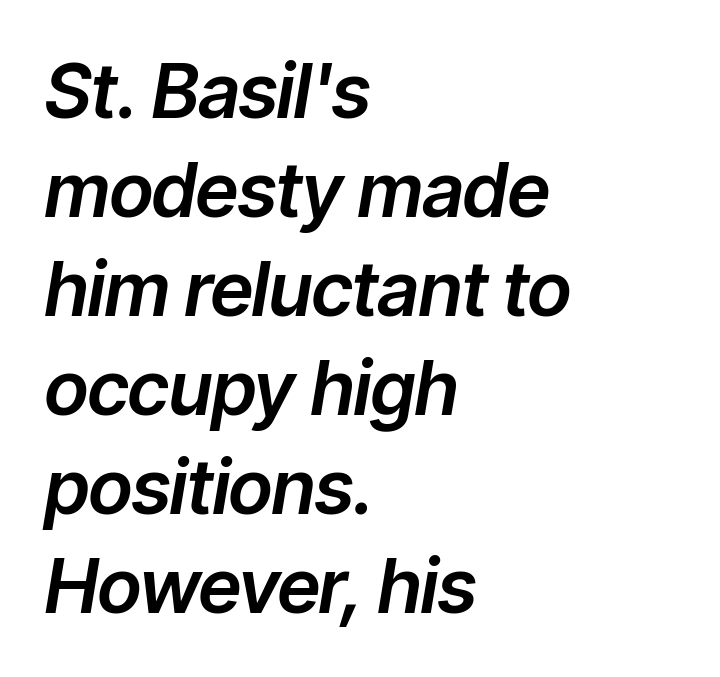
Q: Is the text italic (slanted)? A: Yes, it leans right by about 9 degrees.
Q: Is the text underlined? A: No.
Q: How is the paragraph aligned? A: Left-aligned.
Q: Is the spacing between letters normal or unusually wide? A: Normal.
Q: Is the spacing between lines tight, normal or loose? A: Normal.
Q: Width (condensed, normal, or wide)? A: Normal.
Q: Stroke contrast? A: Low.
Q: x-height? A: Medium.
Q: Monospaced? A: No.
